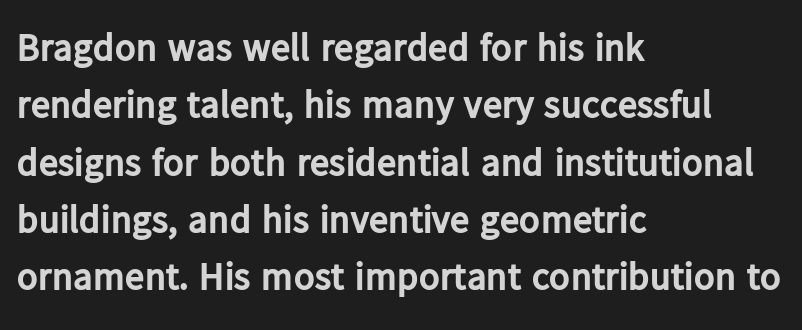
A clean baseline with only descenders dipping below it. Between one letter and the next there's only the usual sliver of space. Heft: maximum for text — a bold. Leading: standard.
